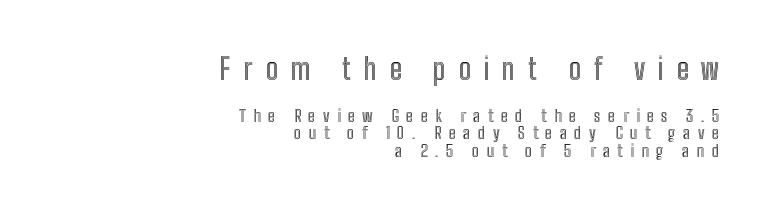
{"italic": "no", "width": "condensed", "x_height": "medium", "monospaced": "no", "underline": "no", "align": "right", "line_spacing": "tight", "line_spacing_ratio": 1.05, "letter_spacing": "wide", "letter_spacing_em": 0.44, "larger_block": "first", "size_ratio": 1.71, "glyph_px": 29}
